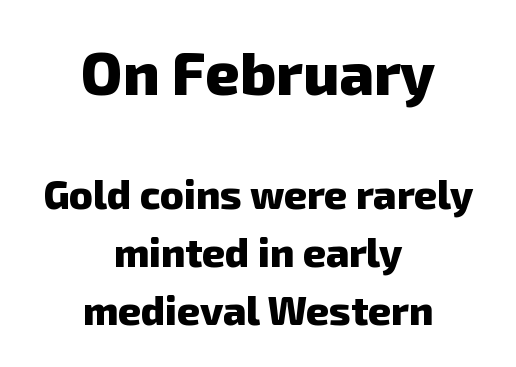
{"serif": "no", "bold": "yes", "weight": "heavy", "width": "normal", "stroke_contrast": "low", "x_height": "medium", "monospaced": "no", "underline": "no", "align": "center", "line_spacing": "normal", "line_spacing_ratio": 1.44, "letter_spacing": "normal", "letter_spacing_em": 0.0, "larger_block": "first", "size_ratio": 1.5, "glyph_px": 60}
